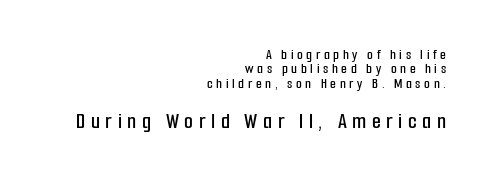
{"italic": "no", "underline": "no", "align": "right", "line_spacing": "tight", "line_spacing_ratio": 0.96, "letter_spacing": "wide", "letter_spacing_em": 0.24, "larger_block": "second", "size_ratio": 1.53, "glyph_px": 23}
